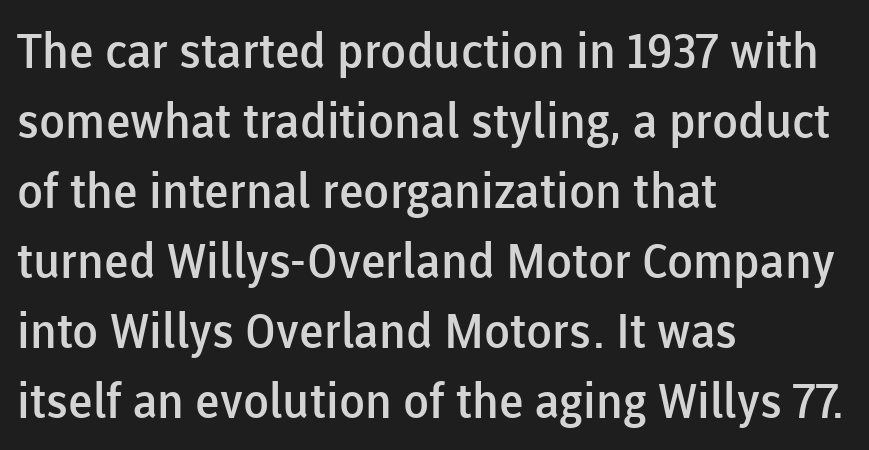
The image shows 48 px semibold sans-serif type, upright; set left-aligned, normal line spacing (1.46x), normal letter spacing, not underlined; low stroke contrast and a medium x-height.
